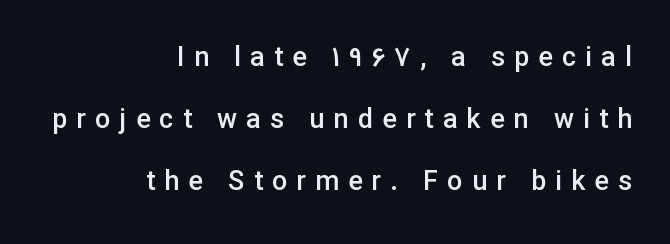
{"italic": "no", "bold": "semi", "underline": "no", "align": "right", "line_spacing": "loose", "line_spacing_ratio": 2.3, "letter_spacing": "wide", "letter_spacing_em": 0.34, "glyph_px": 27}
